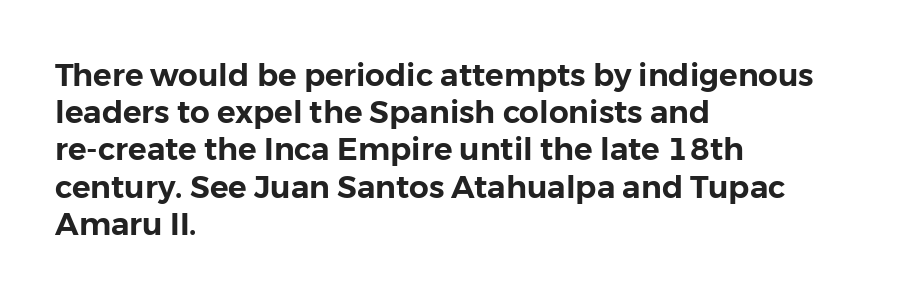
The image shows 31 px sans-serif type, upright; set left-aligned, line spacing 1.2x, normal letter spacing, not underlined; low stroke contrast and a medium x-height.
